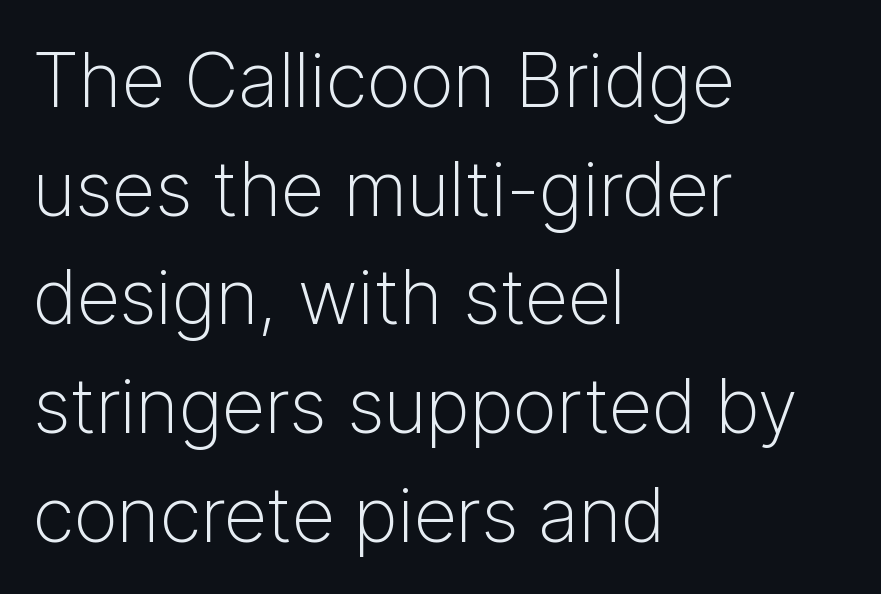
The image shows 76 px light sans-serif type, upright; set left-aligned, normal line spacing (1.43x), normal letter spacing, not underlined; low stroke contrast and a medium x-height.
